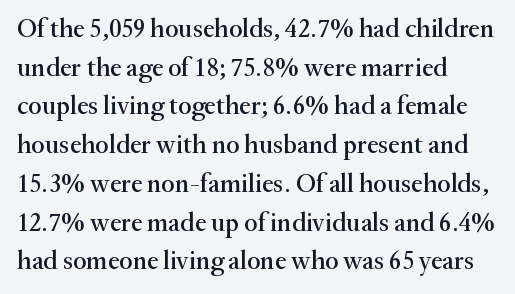
The image shows 26 px text type, upright; set left-aligned, normal line spacing (1.49x), normal letter spacing, not underlined.
